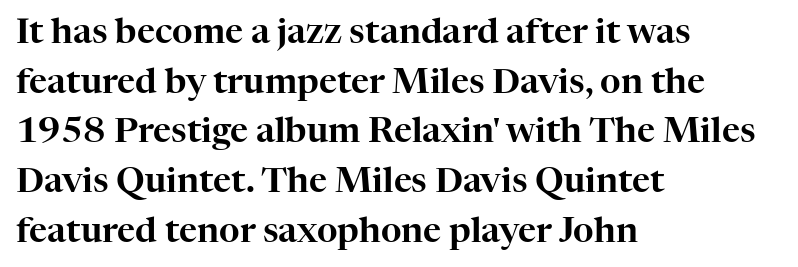
{"serif": "yes", "italic": "no", "width": "normal", "stroke_contrast": "high", "x_height": "medium", "monospaced": "no", "underline": "no", "align": "left", "line_spacing": "normal", "line_spacing_ratio": 1.42, "letter_spacing": "normal", "letter_spacing_em": 0.0, "glyph_px": 35}
